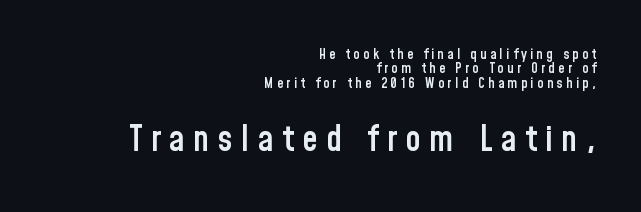
Q: Is the text bold? A: Semi-bold.
Q: Is the text italic (slanted)? A: No, it is upright.
Q: Is the typeface a serif or a sans-serif typeface? A: Sans-serif.
Q: Is the text underlined? A: No.
Q: How is the paragraph aligned? A: Right-aligned.
Q: Is the spacing between letters normal or unusually wide? A: Unusually wide.
Q: Is the spacing between lines tight, normal or loose? A: Tight.
Q: Which block of text is set in a larger size, the first (top) or the second (bottom)? A: The second (bottom) one.
Q: Width (condensed, normal, or wide)? A: Condensed.
Q: Stroke contrast? A: Low.
Q: x-height? A: Medium.
Q: Monospaced? A: No.
